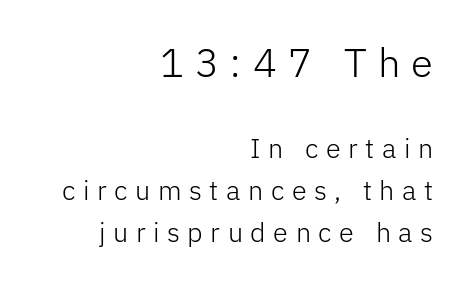
Q: Is the text bold? A: No.
Q: Is the text italic (slanted)? A: No, it is upright.
Q: Is the typeface a serif or a sans-serif typeface? A: Sans-serif.
Q: Is the text underlined? A: No.
Q: How is the paragraph aligned? A: Right-aligned.
Q: Is the spacing between letters normal or unusually wide? A: Unusually wide.
Q: Is the spacing between lines tight, normal or loose? A: Normal.
Q: Which block of text is set in a larger size, the first (top) or the second (bottom)? A: The first (top) one.
Q: Width (condensed, normal, or wide)? A: Normal.
Q: Stroke contrast? A: Low.
Q: x-height? A: Medium.
Q: Monospaced? A: No.
